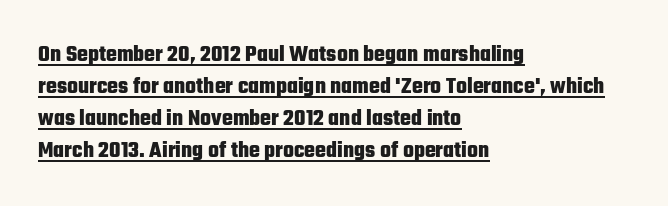
Emphasis by weight is at full strength: bold. Layout note: lines flush left. Students, note that the glyphs here touch the page at normal intervals. The letters stand straight up with perfectly vertical stems. In designer terms, the underline attribute is active on this setting. Successive baselines arrive at the customary interval.
